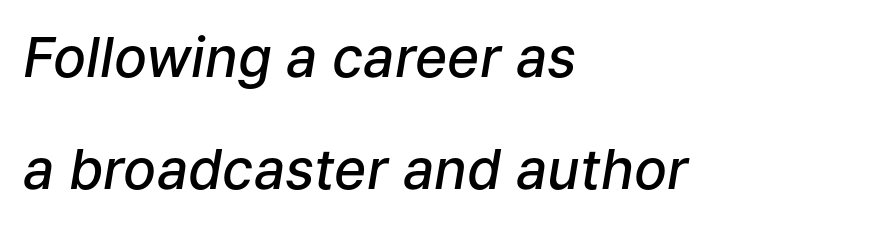
Q: Is the text bold? A: Semi-bold.
Q: Is the text italic (slanted)? A: Yes, it leans right by about 9 degrees.
Q: Is the text underlined? A: No.
Q: How is the paragraph aligned? A: Left-aligned.
Q: Is the spacing between letters normal or unusually wide? A: Normal.
Q: Is the spacing between lines tight, normal or loose? A: Loose.
Q: Width (condensed, normal, or wide)? A: Normal.
Q: Stroke contrast? A: Low.
Q: x-height? A: Medium.
Q: Monospaced? A: No.
